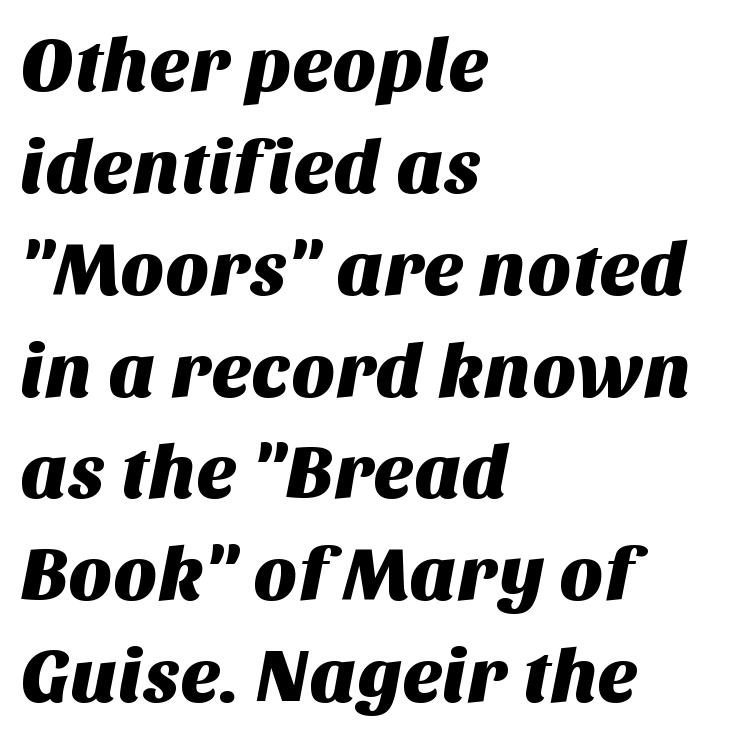
You could call the tracking neutral — neither tight nor loose. Each new line begins a customary step beneath the previous one. Varying glyph widths throughout — classic text-font behaviour. Font category for this specimen: sans-serif. A classic flush-left, rag-right setting is used for this passage.
